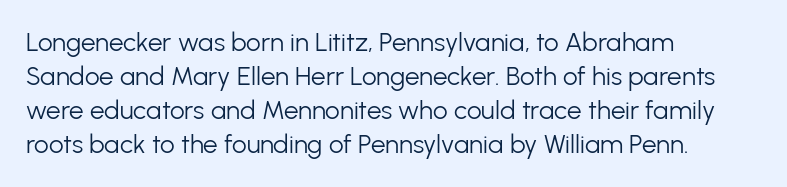
The image shows 26 px text type, upright; set left-aligned, normal line spacing (1.31x), normal letter spacing, not underlined.
